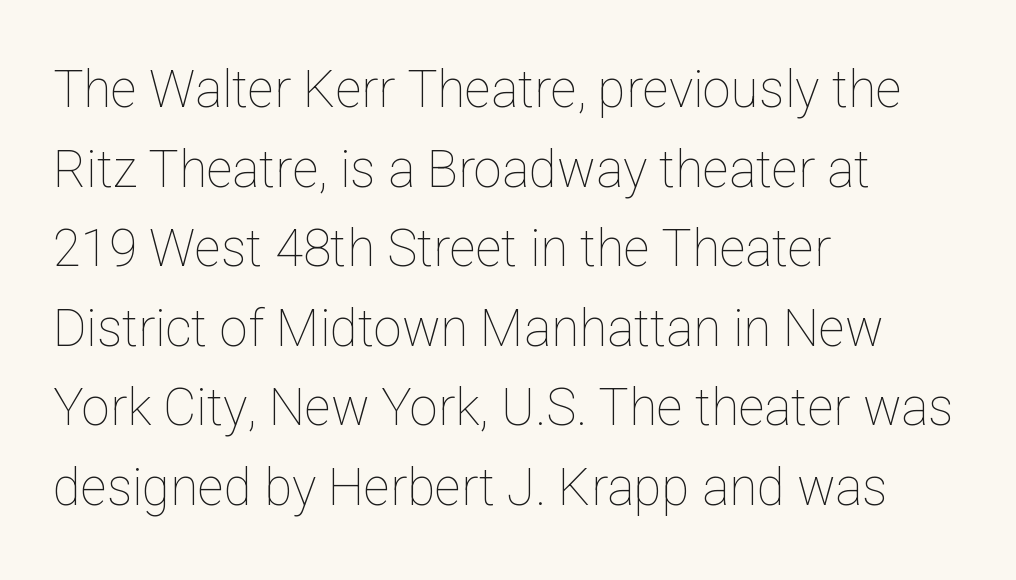
{"italic": "no", "bold": "no", "weight": "thin", "width": "normal", "stroke_contrast": "low", "x_height": "medium", "monospaced": "no", "underline": "no", "align": "left", "line_spacing": "normal", "line_spacing_ratio": 1.56, "letter_spacing": "normal", "letter_spacing_em": 0.0, "glyph_px": 51}
